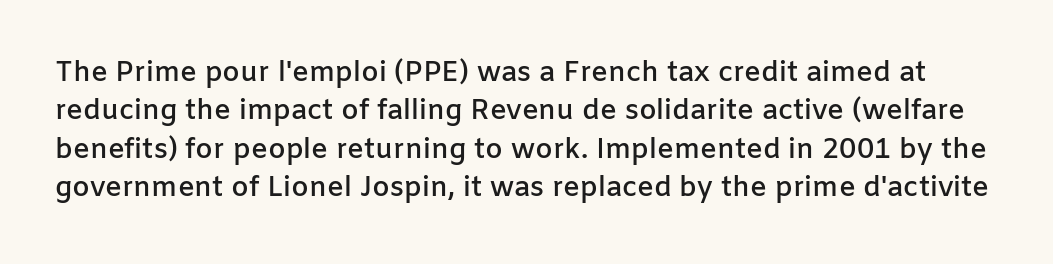
Q: Is the text bold? A: Semi-bold.
Q: Is the text italic (slanted)? A: No, it is upright.
Q: Is the typeface a serif or a sans-serif typeface? A: Sans-serif.
Q: Is the text underlined? A: No.
Q: Is the spacing between letters normal or unusually wide? A: Normal.
Q: Is the spacing between lines tight, normal or loose? A: Normal.
Q: Width (condensed, normal, or wide)? A: Normal.
Q: Stroke contrast? A: Low.
Q: x-height? A: Medium.
Q: Monospaced? A: No.
